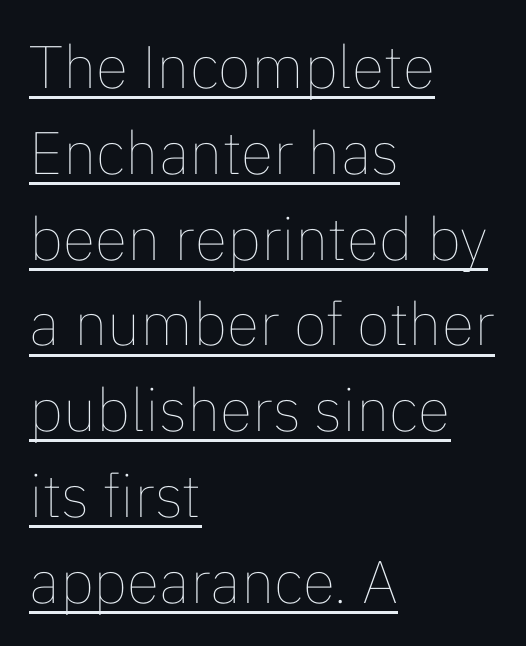
Q: Is the text bold? A: No.
Q: Is the text italic (slanted)? A: No, it is upright.
Q: Is the text underlined? A: Yes.
Q: How is the paragraph aligned? A: Left-aligned.
Q: Is the spacing between letters normal or unusually wide? A: Normal.
Q: Is the spacing between lines tight, normal or loose? A: Normal.
Q: Width (condensed, normal, or wide)? A: Normal.
Q: Stroke contrast? A: Low.
Q: x-height? A: Medium.
Q: Monospaced? A: No.
